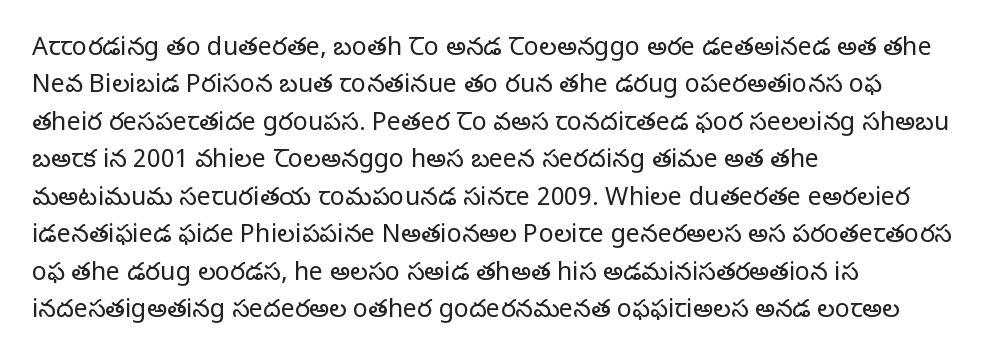
{"italic": "no", "bold": "no", "underline": "no", "align": "left", "line_spacing": "normal", "line_spacing_ratio": 1.5, "letter_spacing": "normal", "letter_spacing_em": 0.0, "glyph_px": 25}
